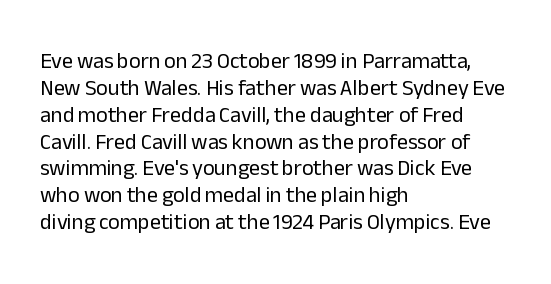
Honestly, the letter spacing is just normal — you wouldn't notice it. A student would call this left alignment; a typographer would say flush left, rag right. The font sits on the lighter half of the weight spectrum, regular included. Just letters on the line, the space beneath them empty.
